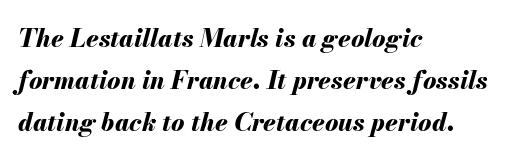
Q: Is the text bold? A: Yes.
Q: Is the text italic (slanted)? A: Yes, it leans right by about 13 degrees.
Q: Is the text underlined? A: No.
Q: How is the paragraph aligned? A: Left-aligned.
Q: Is the spacing between letters normal or unusually wide? A: Normal.
Q: Is the spacing between lines tight, normal or loose? A: Normal.
